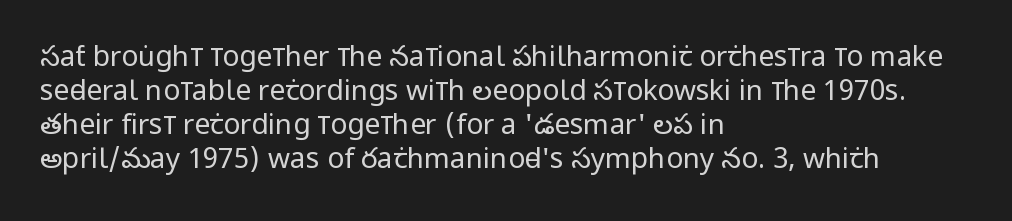
Q: Is the text bold? A: No.
Q: Is the text italic (slanted)? A: No, it is upright.
Q: Is the typeface a serif or a sans-serif typeface? A: Sans-serif.
Q: Is the text underlined? A: No.
Q: How is the paragraph aligned? A: Left-aligned.
Q: Is the spacing between letters normal or unusually wide? A: Normal.
Q: Width (condensed, normal, or wide)? A: Condensed.
Q: Stroke contrast? A: Low.
Q: x-height? A: Large.
Q: Monospaced? A: No.
